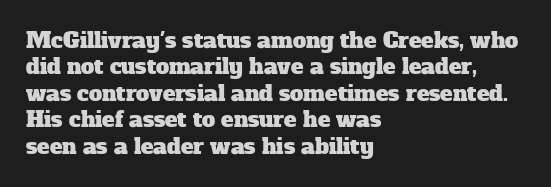
{"underline": "no", "align": "left", "line_spacing": "normal", "line_spacing_ratio": 1.26, "letter_spacing": "normal", "letter_spacing_em": 0.0, "glyph_px": 21}
